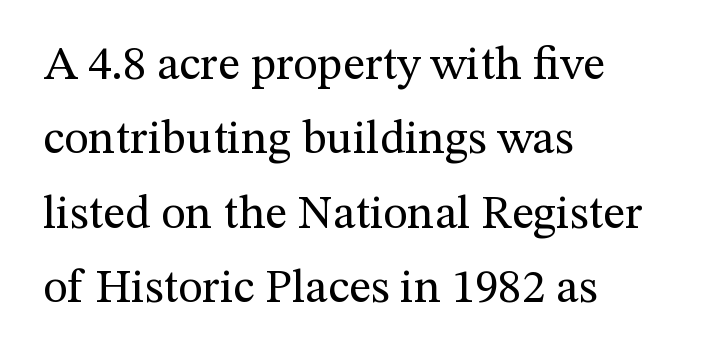
The image shows 47 px regular-weight serif type, upright; set left-aligned, normal line spacing (1.58x), normal letter spacing, not underlined; medium stroke contrast and a medium x-height.
